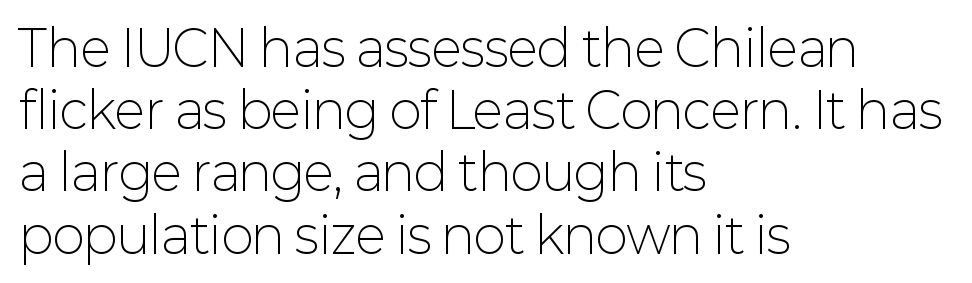
The image shows 49 px light sans-serif type, upright; set left-aligned, normal line spacing (1.27x), normal letter spacing, not underlined; low stroke contrast and a medium x-height.
